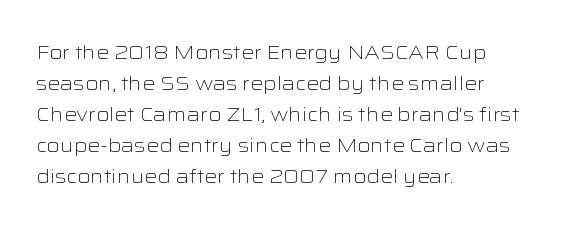
Q: Is the text bold? A: No.
Q: Is the text italic (slanted)? A: No, it is upright.
Q: Is the text underlined? A: No.
Q: How is the paragraph aligned? A: Left-aligned.
Q: Is the spacing between letters normal or unusually wide? A: Normal.
Q: Is the spacing between lines tight, normal or loose? A: Normal.
